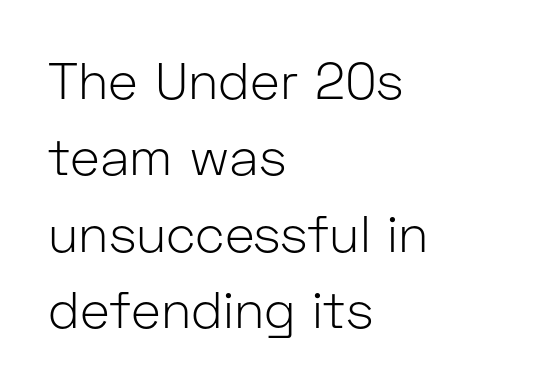
{"serif": "no", "italic": "no", "bold": "no", "weight": "light", "width": "normal", "stroke_contrast": "low", "x_height": "medium", "monospaced": "no", "underline": "no", "align": "left", "line_spacing": "normal", "line_spacing_ratio": 1.5, "letter_spacing": "normal", "letter_spacing_em": 0.0, "glyph_px": 51}
